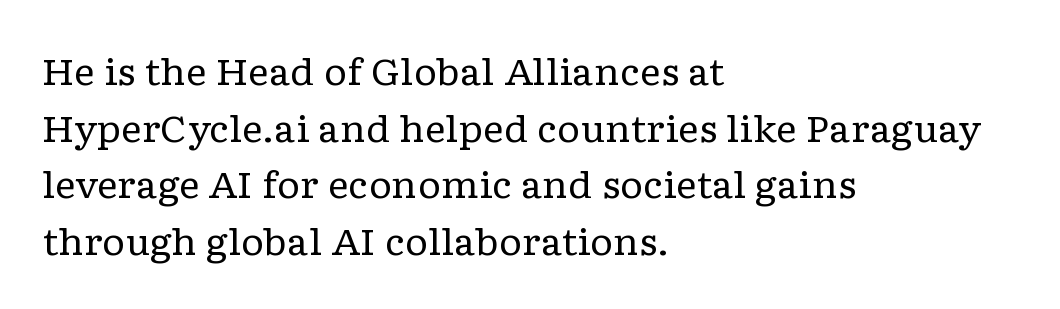
The image shows 36 px regular-weight, wide serif type, upright; set left-aligned, normal line spacing (1.57x), normal letter spacing, not underlined; low stroke contrast and a medium x-height.
